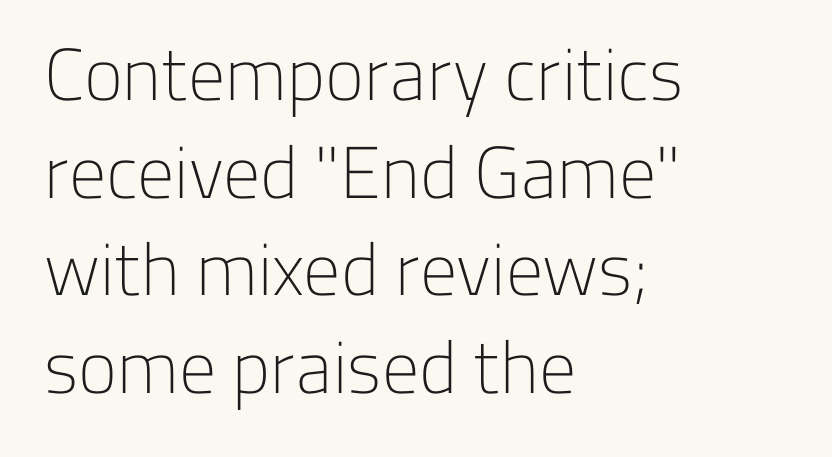
Q: Is the text bold? A: No.
Q: Is the text italic (slanted)? A: No, it is upright.
Q: Is the typeface a serif or a sans-serif typeface? A: Sans-serif.
Q: Is the text underlined? A: No.
Q: How is the paragraph aligned? A: Left-aligned.
Q: Is the spacing between letters normal or unusually wide? A: Normal.
Q: Is the spacing between lines tight, normal or loose? A: Normal.
Q: Width (condensed, normal, or wide)? A: Normal.
Q: Stroke contrast? A: Low.
Q: x-height? A: Medium.
Q: Monospaced? A: No.
